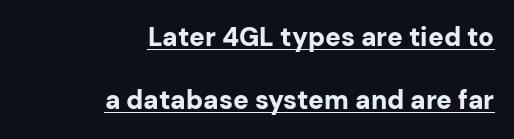
Nope, not italic — everything's standing straight. Teacher's note: observe the even right margin — that is flush-right alignment. Characters follow at the spacing the type designer built in. The rendering uses a large line-height, opening up the rows.
